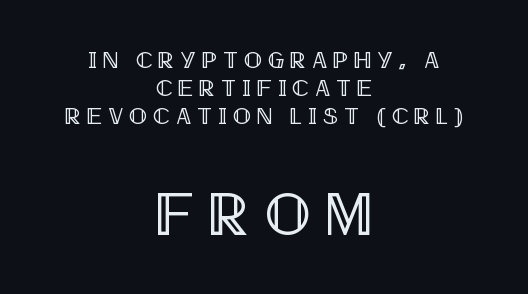
Q: Is the text italic (slanted)? A: No, it is upright.
Q: Is the text underlined? A: No.
Q: How is the paragraph aligned? A: Centered.
Q: Is the spacing between letters normal or unusually wide? A: Unusually wide.
Q: Which block of text is set in a larger size, the first (top) or the second (bottom)? A: The second (bottom) one.
Q: Width (condensed, normal, or wide)? A: Condensed.
Q: x-height? A: Large.
Q: Monospaced? A: No.
